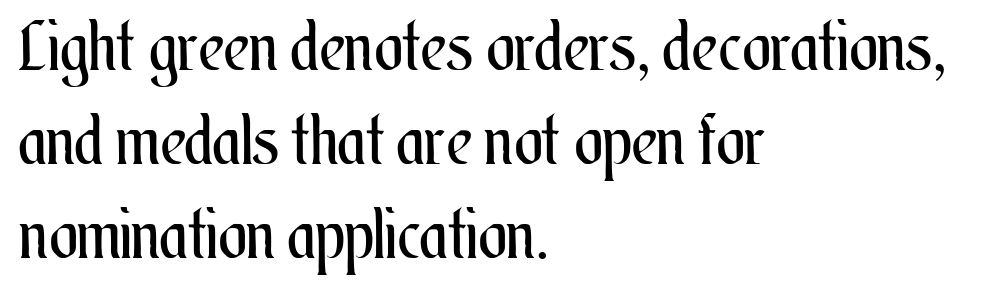
{"italic": "no", "bold": "no", "weight": "regular", "width": "condensed", "stroke_contrast": "medium", "x_height": "small", "monospaced": "no", "underline": "no", "align": "left", "line_spacing": "normal", "line_spacing_ratio": 1.38, "letter_spacing": "normal", "letter_spacing_em": 0.0, "glyph_px": 68}
